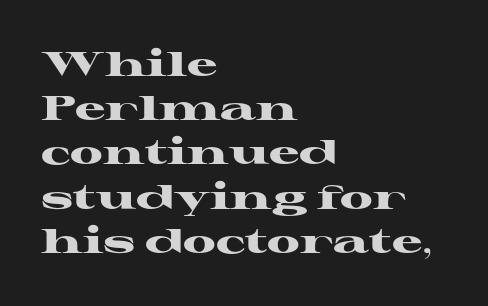
The image shows 34 px heavy, wide serif type, upright; set left-aligned, normal line spacing (1.3x), normal letter spacing, not underlined; high stroke contrast and a medium x-height.
